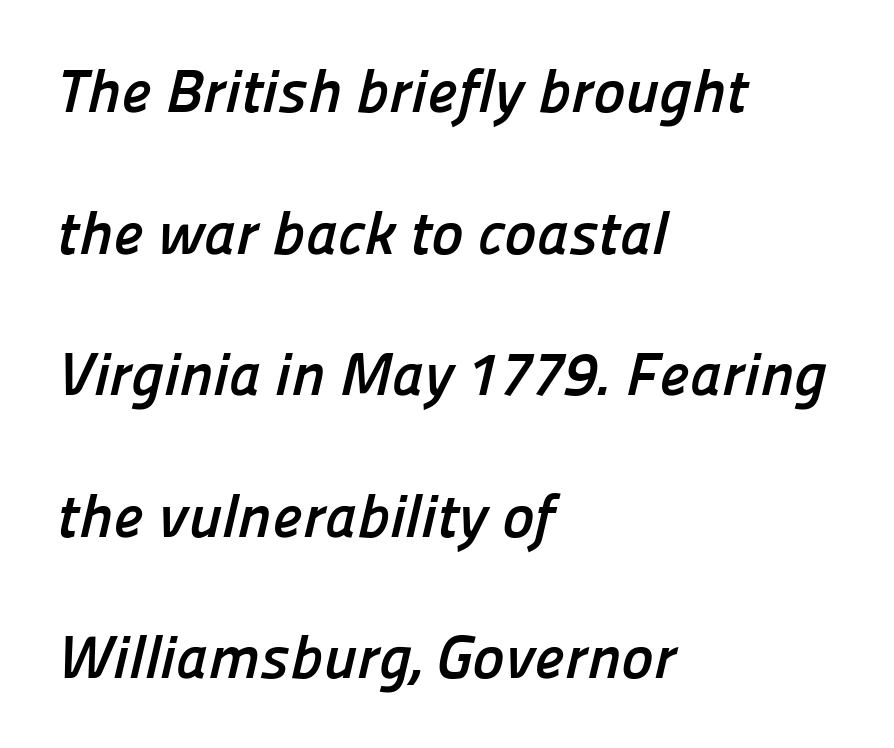
The image shows 61 px semibold sans-serif type; set left-aligned, loose line spacing (2.32x), normal letter spacing, not underlined; low stroke contrast and a medium x-height.
